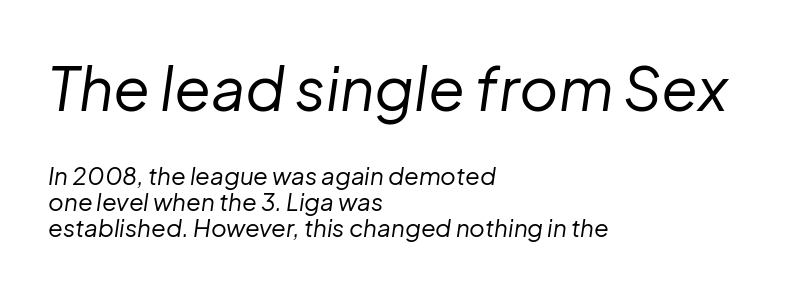
{"italic": "yes", "lean": "right", "slant_degrees": 8, "bold": "no", "weight": "regular", "width": "normal", "stroke_contrast": "low", "x_height": "medium", "monospaced": "no", "underline": "no", "align": "left", "line_spacing": "tight", "line_spacing_ratio": 1.07, "letter_spacing": "normal", "letter_spacing_em": 0.0, "larger_block": "first", "size_ratio": 2.5, "glyph_px": 60}
